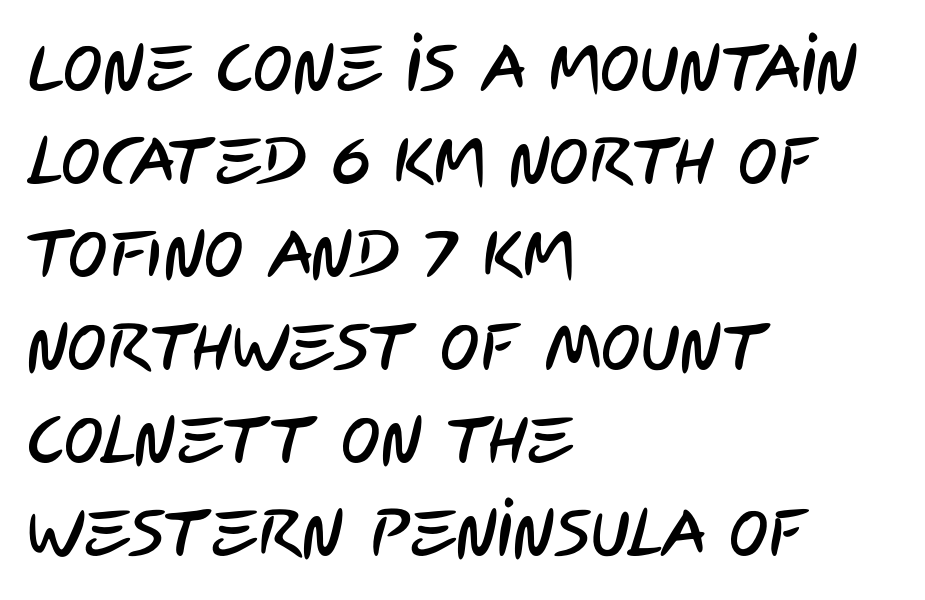
The image shows 66 px condensed sans-serif type; set left-aligned, normal line spacing (1.41x), normal letter spacing, not underlined; low stroke contrast and a large x-height.
